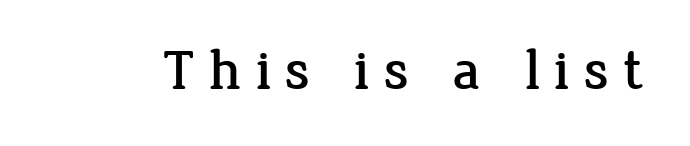
The image shows 57 px serif type, upright; set unusually wide letter spacing (+0.24 em), not underlined; low stroke contrast and a medium x-height.
